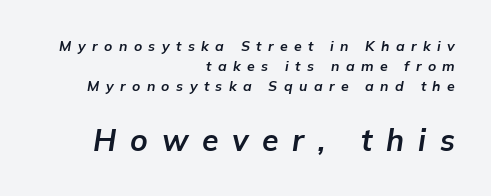
The image shows 30 px bold type, italic (leaning right); set right-aligned, normal line spacing (1.44x), unusually wide letter spacing (+0.46 em), not underlined; the second (bottom) block is 2.14x larger; low stroke contrast and a medium x-height.
